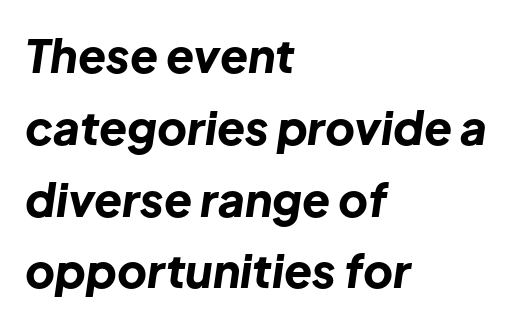
{"italic": "yes", "lean": "right", "slant_degrees": 8, "bold": "yes", "weight": "bold", "width": "normal", "stroke_contrast": "low", "x_height": "medium", "monospaced": "no", "underline": "no", "align": "left", "line_spacing": "normal", "line_spacing_ratio": 1.56, "letter_spacing": "normal", "letter_spacing_em": 0.0, "glyph_px": 46}
